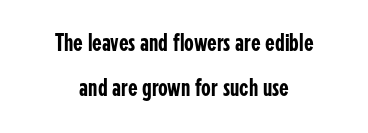
Check under the words: just untouched page. Horizontally, the lines are justified to the midpoint only. No extra tracking has been applied to these lines. If you drew a line through each stem, it would be perfectly vertical.
